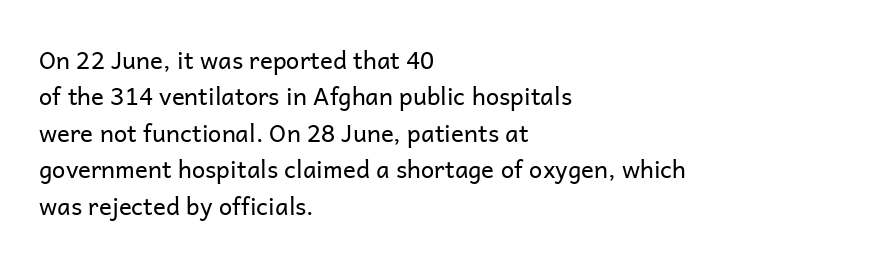
The image shows 24 px text type, upright; set left-aligned, normal line spacing (1.52x), normal letter spacing, not underlined.
